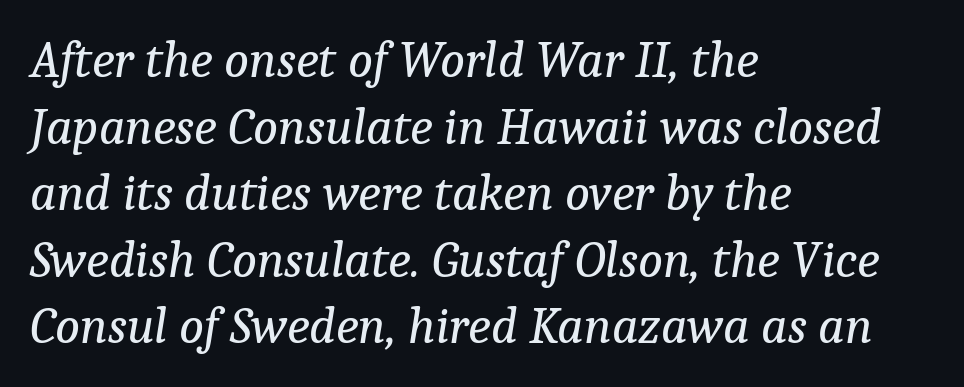
Q: Is the text bold? A: No.
Q: Is the text italic (slanted)? A: Yes, it leans right by about 9 degrees.
Q: Is the typeface a serif or a sans-serif typeface? A: Serif.
Q: Is the text underlined? A: No.
Q: How is the paragraph aligned? A: Left-aligned.
Q: Is the spacing between letters normal or unusually wide? A: Normal.
Q: Is the spacing between lines tight, normal or loose? A: Normal.
Q: Width (condensed, normal, or wide)? A: Normal.
Q: Stroke contrast? A: Low.
Q: x-height? A: Medium.
Q: Monospaced? A: No.
